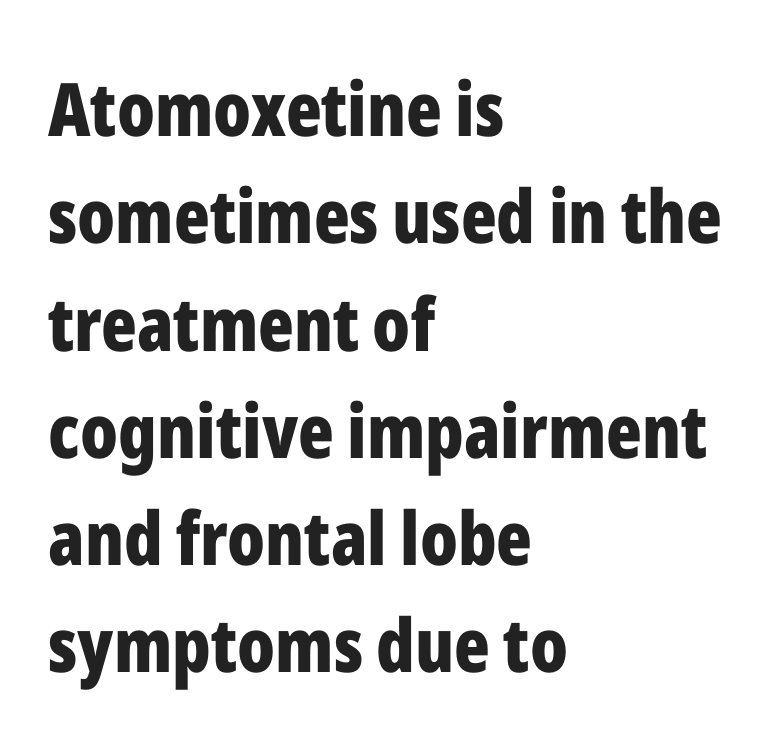
The lines in this sample share a left origin and differ only in where they stop. This is sans-serif lettering, the kind often seen on screens and signage. A bare baseline throughout the passage. There is no visible air inserted between adjacent glyphs. Every letter is thick-stroked: bold, no question.
